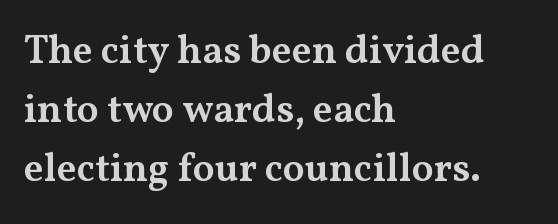
{"serif": "yes", "italic": "no", "bold": "semi", "weight": "semibold", "width": "wide", "stroke_contrast": "medium", "x_height": "medium", "monospaced": "no", "underline": "no", "align": "left", "line_spacing": "normal", "line_spacing_ratio": 1.48, "letter_spacing": "normal", "letter_spacing_em": 0.0, "glyph_px": 40}
